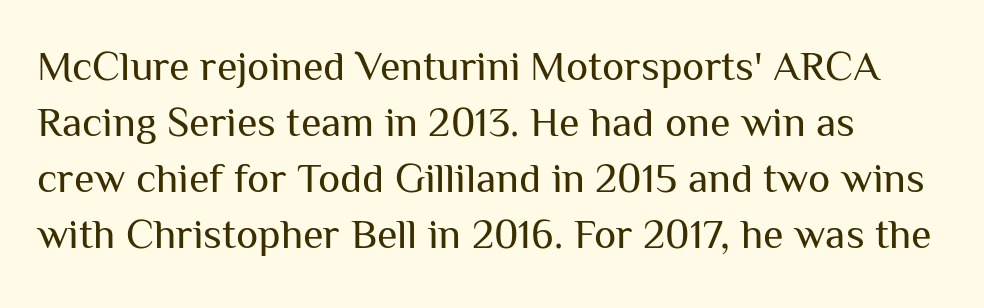
The type sits square on the baseline with zero lean. Horizontal bands of white between lines are of average thickness. A sans-serif font was chosen for this passage. Is the type heavy? It reads as light-to-regular instead.
